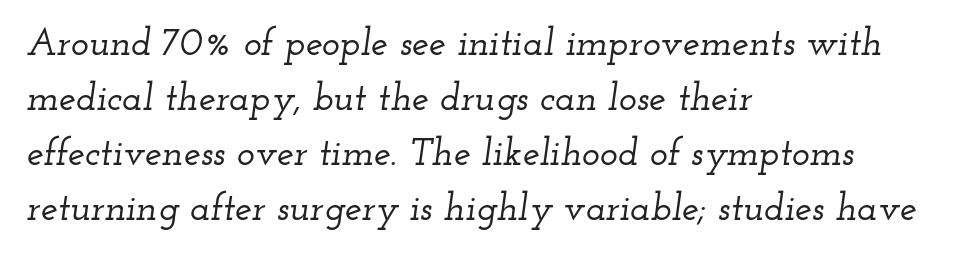
{"serif": "yes", "italic": "yes", "lean": "right", "slant_degrees": 12, "width": "wide", "stroke_contrast": "low", "x_height": "small", "monospaced": "no", "underline": "no", "align": "left", "line_spacing": "normal", "line_spacing_ratio": 1.45, "letter_spacing": "normal", "letter_spacing_em": 0.0, "glyph_px": 38}
